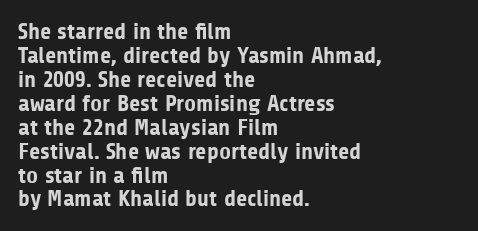
This sample is left-justified, so line endings fall wherever the words run out. Every character sits straight up, as roman type does. Characters follow at the spacing the type designer built in. The space beneath each line is pristine and unruled. The glyphs have the mass of a bold cut.
